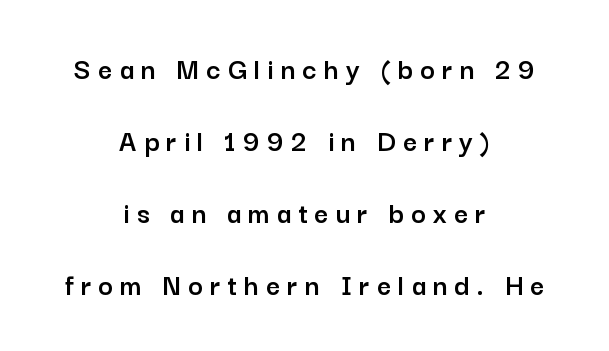
If you drew a line through each stem, it would be perfectly vertical. Bare-footed words on every line. The face used here is a sans, in the tradition of grotesques and geometrics. This rendering widens character spacing well past its baseline value.
